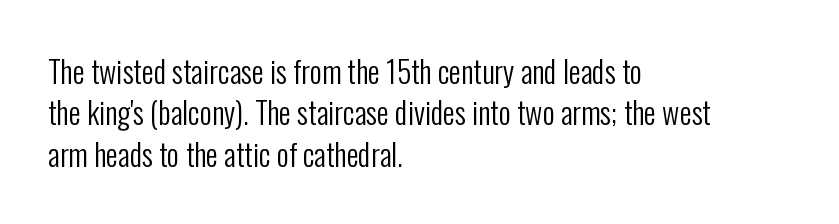
The image shows 30 px regular-weight, condensed sans-serif type, upright; set left-aligned, normal line spacing (1.38x), normal letter spacing, not underlined; low stroke contrast and a medium x-height.
